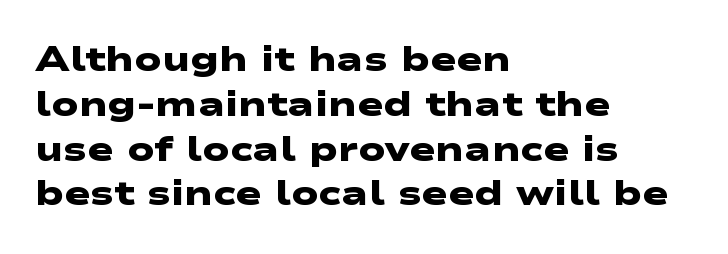
The rendering shows plain stroke endings on the letterforms — a sans-serif design. The rendering uses natural spacing where letterforms have individual widths. Caption: standard tracking, unaltered. This sample is left-justified, so line endings fall wherever the words run out.
